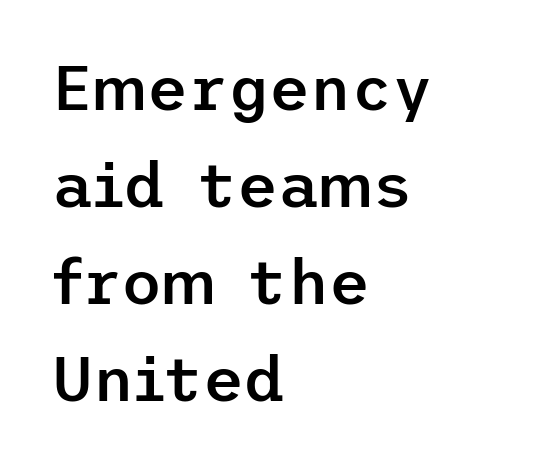
{"serif": "no", "italic": "no", "bold": "semi", "weight": "semibold", "width": "normal", "stroke_contrast": "low", "x_height": "medium", "underline": "no", "align": "left", "line_spacing": "normal", "line_spacing_ratio": 1.54, "letter_spacing": "normal", "letter_spacing_em": 0.0, "glyph_px": 63}
